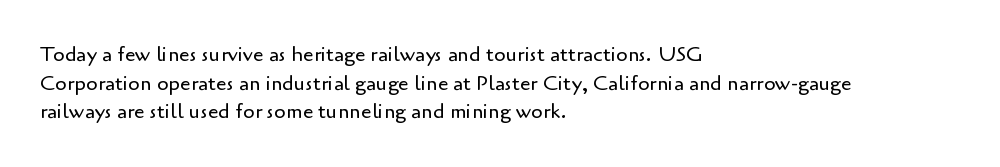
Q: Is the text bold? A: No.
Q: Is the text italic (slanted)? A: No, it is upright.
Q: Is the text underlined? A: No.
Q: How is the paragraph aligned? A: Left-aligned.
Q: Is the spacing between letters normal or unusually wide? A: Normal.
Q: Is the spacing between lines tight, normal or loose? A: Normal.
